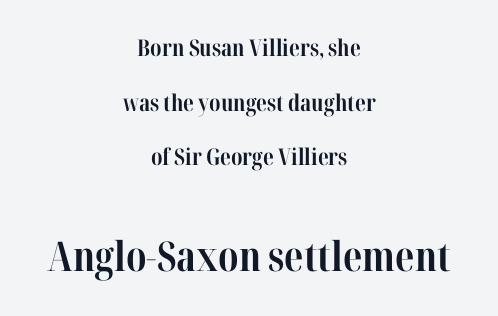
Check under the words: just untouched page. The axis of the letterforms is exactly vertical. The rag falls on both sides of this text block equally. The line texture is even and compact thanks to regular tracking.
